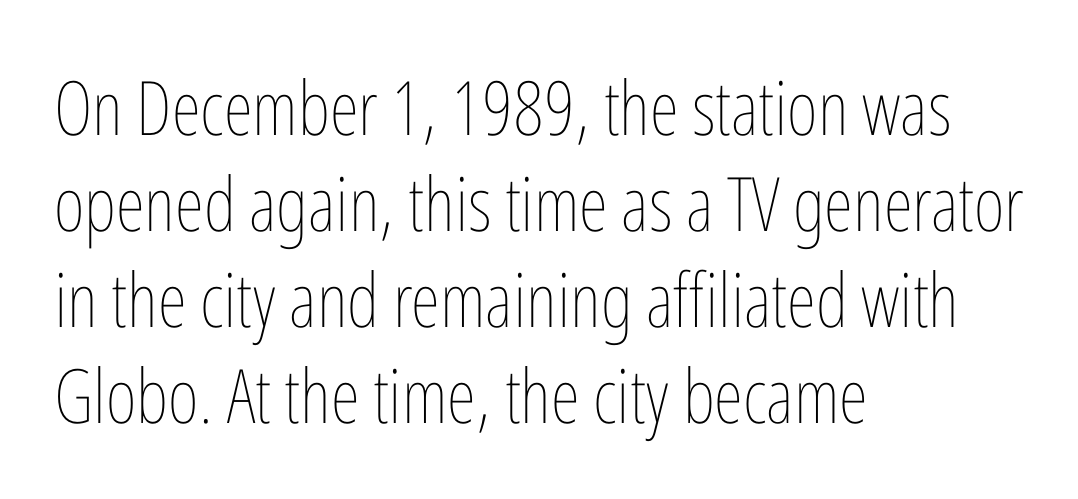
Honestly, the row spacing looks completely unremarkable. The glyphs are unaccompanied by any horizontal stroke below them. Characters remain perfectly vertical along every line. These lines keep a tight, regular rhythm from letter to letter. Counters stay open thanks to moderate or lighter strokes. Looks like regular typesetting: each glyph gets only the width it needs.
